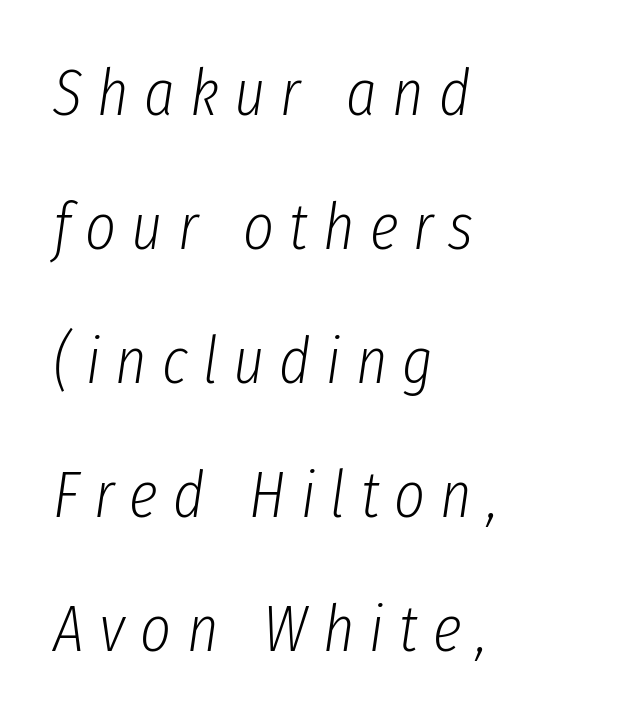
{"italic": "yes", "lean": "right", "slant_degrees": 8, "bold": "no", "weight": "light", "width": "condensed", "stroke_contrast": "low", "x_height": "medium", "monospaced": "no", "underline": "no", "align": "left", "line_spacing": "loose", "line_spacing_ratio": 2.03, "letter_spacing": "wide", "letter_spacing_em": 0.23, "glyph_px": 66}
